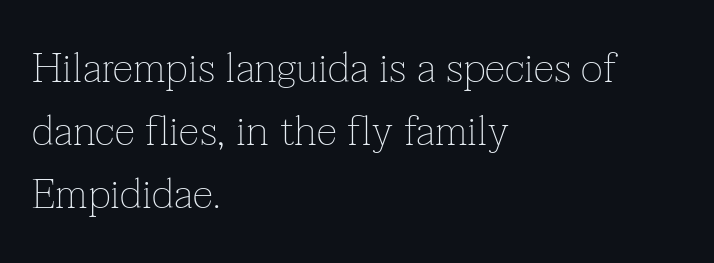
The lettering holds an erect, upright posture throughout. The horizontal fit of the characters is conventional and even. Each letter keeps its own natural width here, so spacing adapts to shape. Heft: none added — not bold. All the whitespace from short lines collects on the right. This rendering features lettering with no underline.
